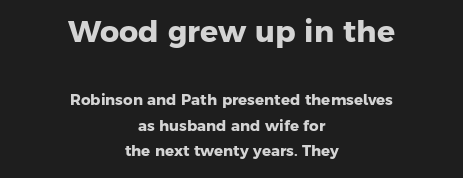
{"serif": "no", "bold": "yes", "weight": "heavy", "width": "normal", "stroke_contrast": "low", "x_height": "medium", "monospaced": "no", "underline": "no", "align": "center", "line_spacing": "normal", "line_spacing_ratio": 1.68, "letter_spacing": "normal", "letter_spacing_em": 0.0, "larger_block": "first", "size_ratio": 2.0, "glyph_px": 30}
